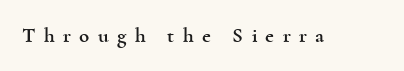
{"italic": "no", "underline": "no", "letter_spacing": "wide", "letter_spacing_em": 0.4, "glyph_px": 21}
